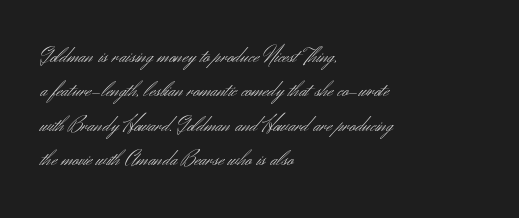
{"bold": "no", "underline": "no", "align": "left", "line_spacing": "normal", "line_spacing_ratio": 1.5, "letter_spacing": "normal", "letter_spacing_em": 0.0, "glyph_px": 23}
